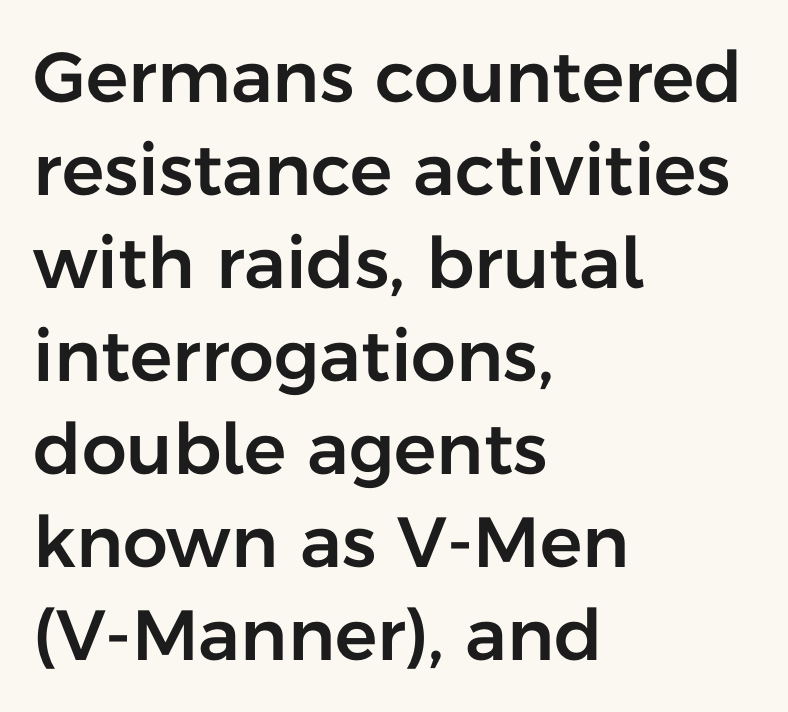
Observe the absence of serifs on each vertical stroke in this sample. Spacing verdict: proportional, widths tailored to each character. Posture: straight, roman, zero tilt. Look at the tracking — it's just the regular setting, nothing added. What's the leading like? Ordinary, nothing unusual. Unmarked baselines from the first word to the last.
